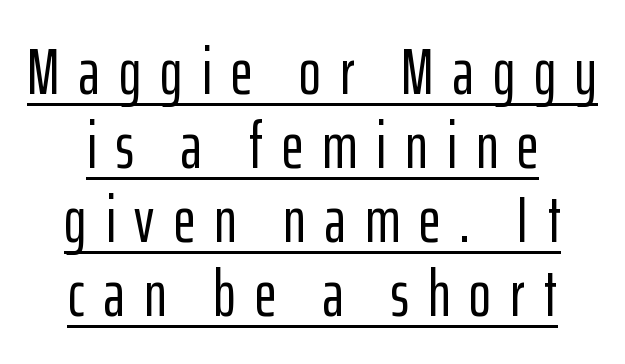
The image shows 66 px condensed sans-serif type, upright; set centered, tight line spacing (1.12x), unusually wide letter spacing (+0.29 em), underlined; low stroke contrast and a medium x-height.
